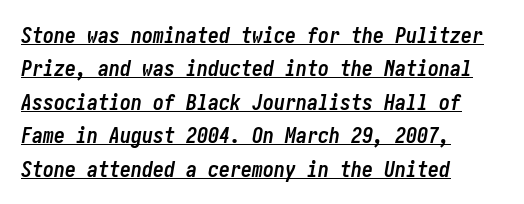
{"italic": "yes", "lean": "right", "slant_degrees": 10, "bold": "yes", "underline": "yes", "align": "left", "line_spacing": "normal", "line_spacing_ratio": 1.52, "letter_spacing": "normal", "letter_spacing_em": 0.0, "glyph_px": 22}
